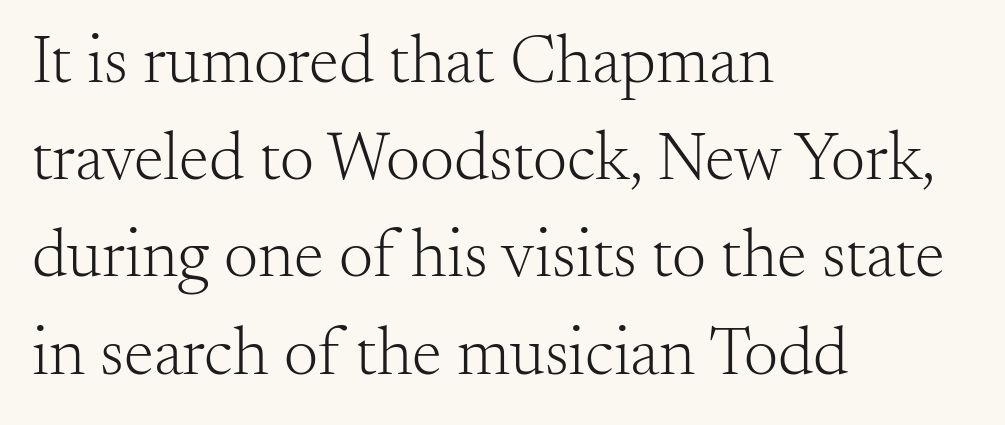
The image shows 68 px light serif type, upright; set left-aligned, normal line spacing (1.43x), normal letter spacing, not underlined; medium stroke contrast and a small x-height.
